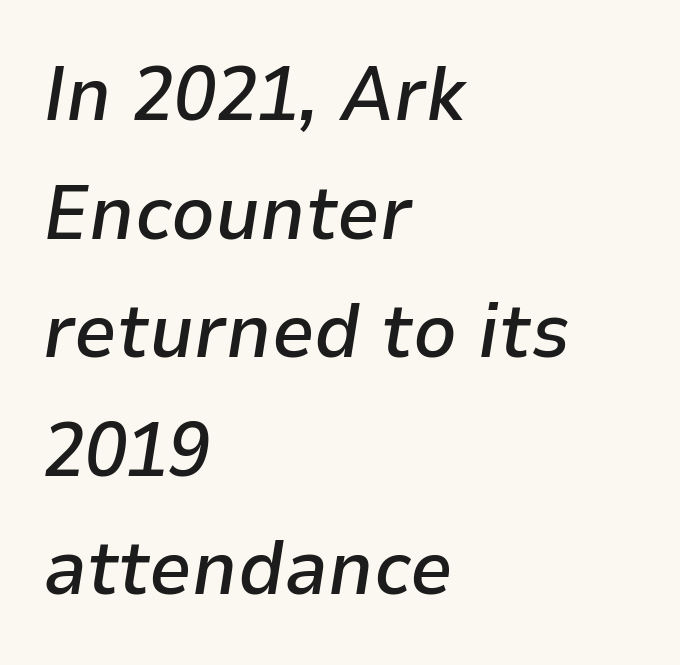
The image shows 76 px semibold type, italic (leaning right); set left-aligned, normal line spacing (1.56x), normal letter spacing, not underlined; low stroke contrast and a medium x-height.
